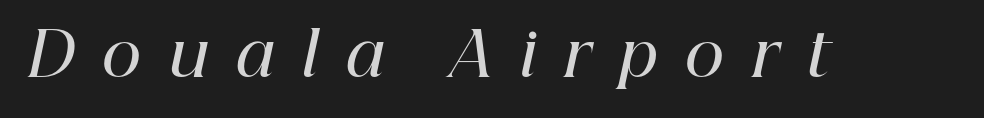
Summary of weight: moderately heavy, a semibold. An italicized treatment has been applied to the whole sample. Observe the wide spacing: letters keep a clear distance from each other. Each letter keeps its own natural width here, so spacing adapts to shape. To sum up the face: it has serifs.
